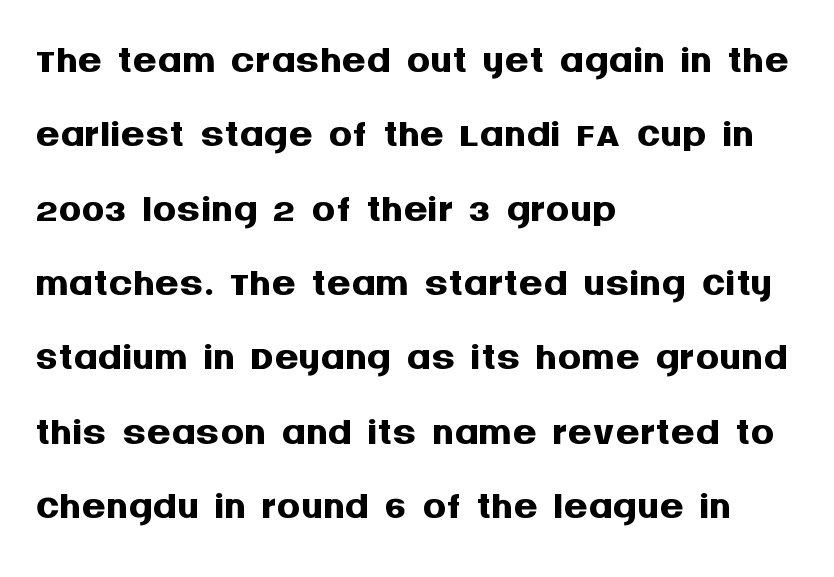
{"serif": "no", "italic": "no", "bold": "yes", "weight": "semibold", "width": "normal", "stroke_contrast": "medium", "x_height": "large", "monospaced": "no", "underline": "no", "align": "left", "line_spacing": "normal", "line_spacing_ratio": 1.26, "letter_spacing": "normal", "letter_spacing_em": 0.0, "glyph_px": 59}
